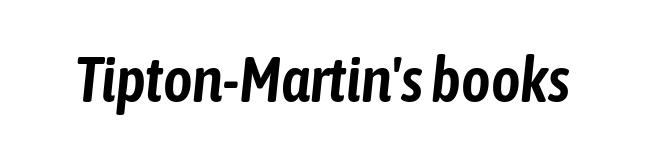
Q: Is the text italic (slanted)? A: Yes, it leans right by about 6 degrees.
Q: Is the text underlined? A: No.
Q: Is the spacing between letters normal or unusually wide? A: Normal.
Q: Width (condensed, normal, or wide)? A: Condensed.
Q: Stroke contrast? A: Low.
Q: x-height? A: Medium.
Q: Monospaced? A: No.
